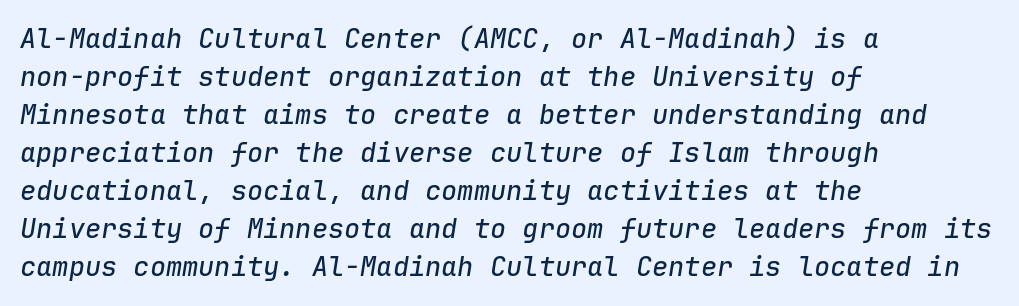
Q: Is the text italic (slanted)? A: Yes, it leans right by about 9 degrees.
Q: Is the text underlined? A: No.
Q: How is the paragraph aligned? A: Left-aligned.
Q: Is the spacing between letters normal or unusually wide? A: Normal.
Q: Is the spacing between lines tight, normal or loose? A: Normal.
